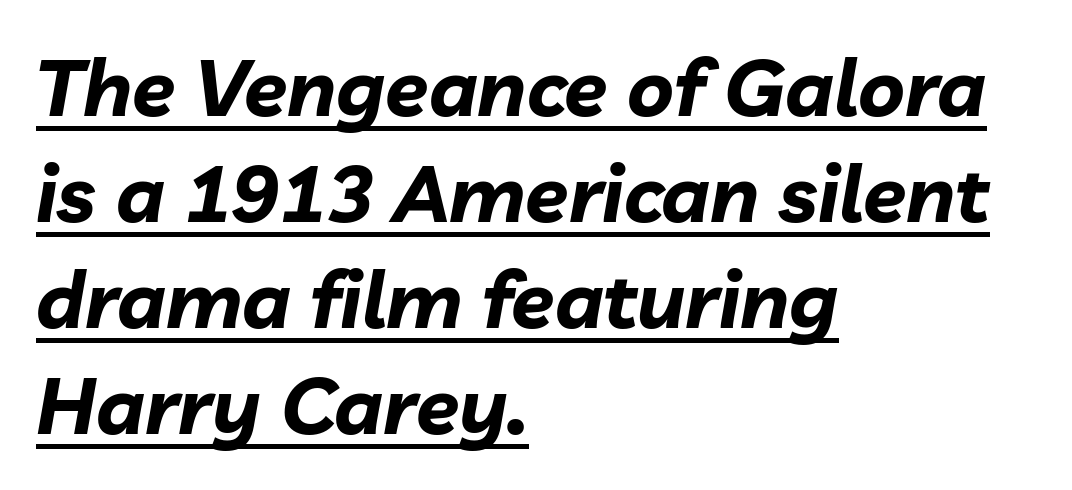
The image shows 79 px bold type, italic (leaning right); set left-aligned, normal line spacing (1.34x), normal letter spacing, underlined; low stroke contrast and a medium x-height.
